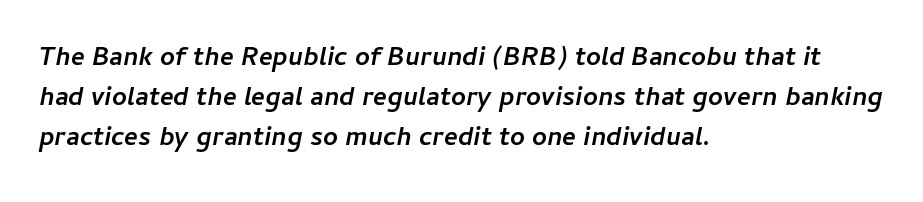
Q: Is the text bold? A: Yes.
Q: Is the text italic (slanted)? A: Yes, it leans right by about 11 degrees.
Q: Is the text underlined? A: No.
Q: How is the paragraph aligned? A: Left-aligned.
Q: Is the spacing between letters normal or unusually wide? A: Normal.
Q: Is the spacing between lines tight, normal or loose? A: Normal.
